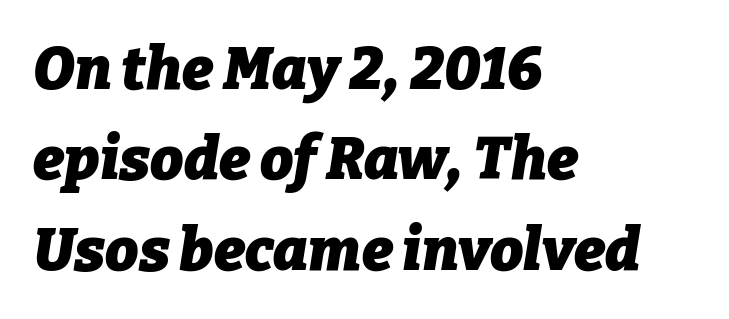
The image shows 59 px heavy type, italic (leaning right); set left-aligned, normal line spacing (1.53x), normal letter spacing, not underlined; low stroke contrast and a medium x-height.
